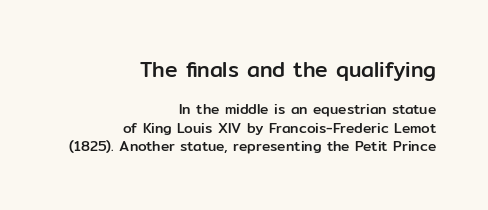
Designer's note — italics off, roman on. The passage shown has conventional tracking throughout. Has an underline been added? It has not. Every row of glyphs terminates at an identical x-position on the right. Summary of vertical rhythm: regular, with standard interline spacing. The more generous point size was reserved for the upper chunk.
